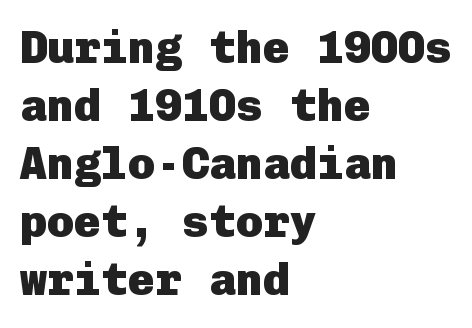
The image shows 45 px heavy sans-serif type, upright; set left-aligned, normal line spacing (1.29x), normal letter spacing, not underlined; low stroke contrast and a medium x-height.
